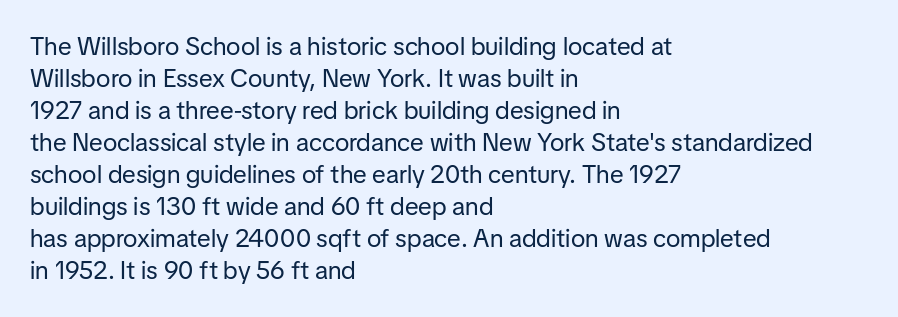
Q: Is the text bold? A: No.
Q: Is the text italic (slanted)? A: No, it is upright.
Q: Is the text underlined? A: No.
Q: How is the paragraph aligned? A: Left-aligned.
Q: Is the spacing between letters normal or unusually wide? A: Normal.
Q: Is the spacing between lines tight, normal or loose? A: Normal.
